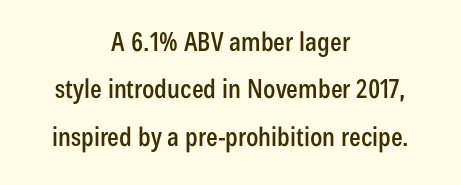
Q: Is the text italic (slanted)? A: No, it is upright.
Q: Is the text underlined? A: No.
Q: How is the paragraph aligned? A: Centered.
Q: Is the spacing between letters normal or unusually wide? A: Normal.
